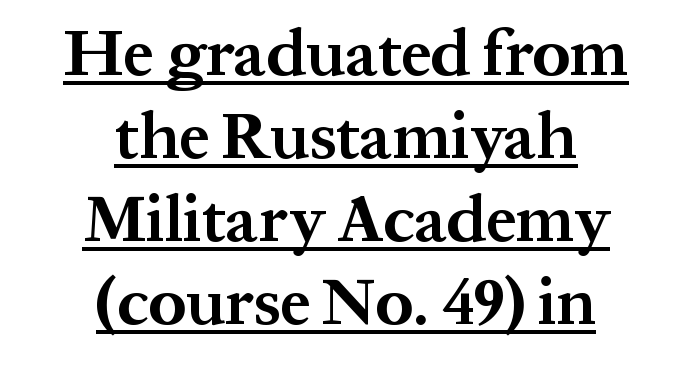
Horizontal bands of white between lines are of average thickness. These lines are rendered in a variable-pitch font. The rendering uses the underline text-decoration. Do the letters lean? They stand straight.
